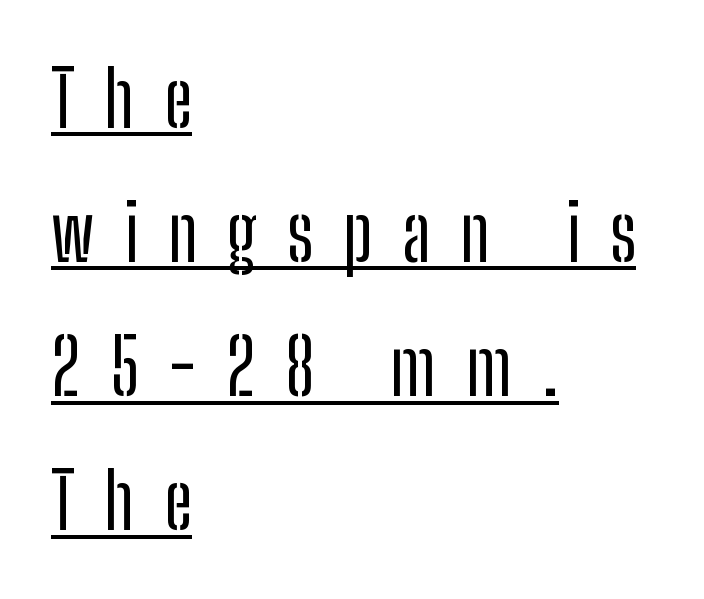
Q: Is the text italic (slanted)? A: No, it is upright.
Q: Is the typeface a serif or a sans-serif typeface? A: Sans-serif.
Q: Is the text underlined? A: Yes.
Q: How is the paragraph aligned? A: Left-aligned.
Q: Is the spacing between letters normal or unusually wide? A: Unusually wide.
Q: Width (condensed, normal, or wide)? A: Condensed.
Q: Stroke contrast? A: Low.
Q: x-height? A: Medium.
Q: Monospaced? A: No.
